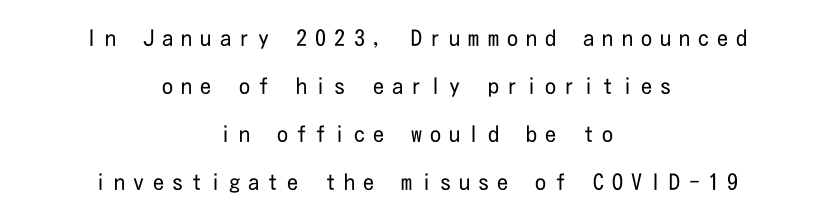
Q: Is the text bold? A: No.
Q: Is the text italic (slanted)? A: No, it is upright.
Q: Is the text underlined? A: No.
Q: How is the paragraph aligned? A: Centered.
Q: Is the spacing between letters normal or unusually wide? A: Unusually wide.
Q: Is the spacing between lines tight, normal or loose? A: Loose.
